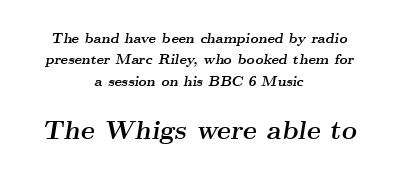
The image shows 26 px bold type, italic (leaning right); set centered, normal line spacing (1.52x), normal letter spacing, not underlined; the second (bottom) block is 1.86x larger.
